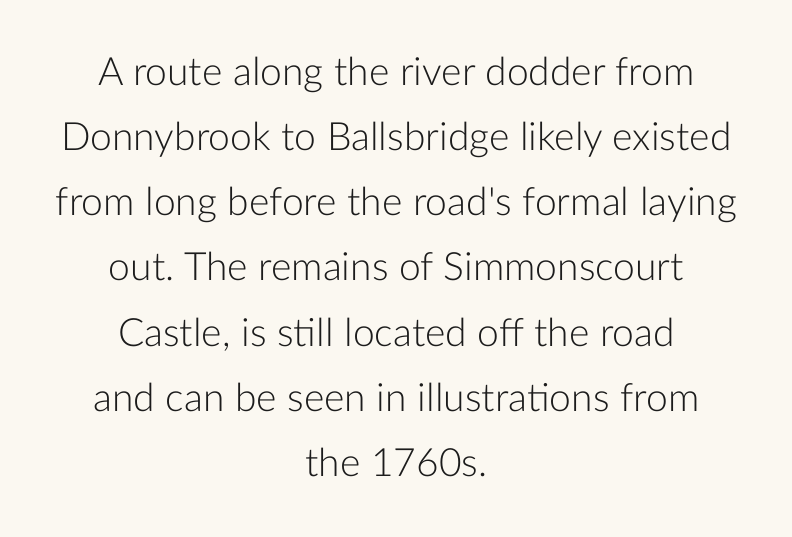
{"serif": "no", "italic": "no", "bold": "no", "weight": "light", "width": "normal", "stroke_contrast": "low", "x_height": "medium", "monospaced": "no", "underline": "no", "align": "center", "line_spacing": "normal", "line_spacing_ratio": 1.67, "letter_spacing": "normal", "letter_spacing_em": 0.0, "glyph_px": 39}
